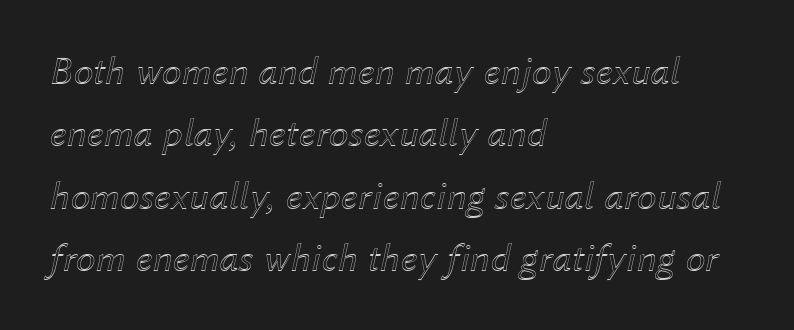
Q: Is the text italic (slanted)? A: Yes, it leans right by about 12 degrees.
Q: Is the text underlined? A: No.
Q: How is the paragraph aligned? A: Left-aligned.
Q: Is the spacing between letters normal or unusually wide? A: Normal.
Q: Is the spacing between lines tight, normal or loose? A: Normal.
Q: Width (condensed, normal, or wide)? A: Normal.
Q: x-height? A: Medium.
Q: Monospaced? A: No.
